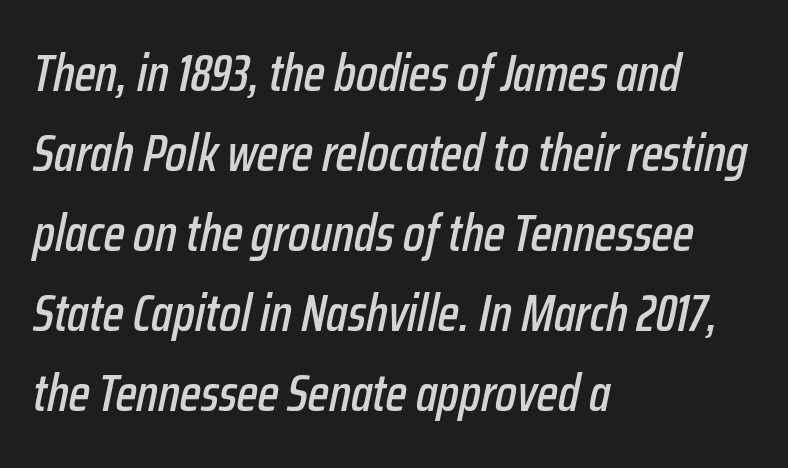
{"italic": "yes", "lean": "right", "slant_degrees": 12, "width": "condensed", "stroke_contrast": "low", "x_height": "medium", "monospaced": "no", "underline": "no", "align": "left", "line_spacing": "normal", "line_spacing_ratio": 1.57, "letter_spacing": "normal", "letter_spacing_em": 0.0, "glyph_px": 51}
